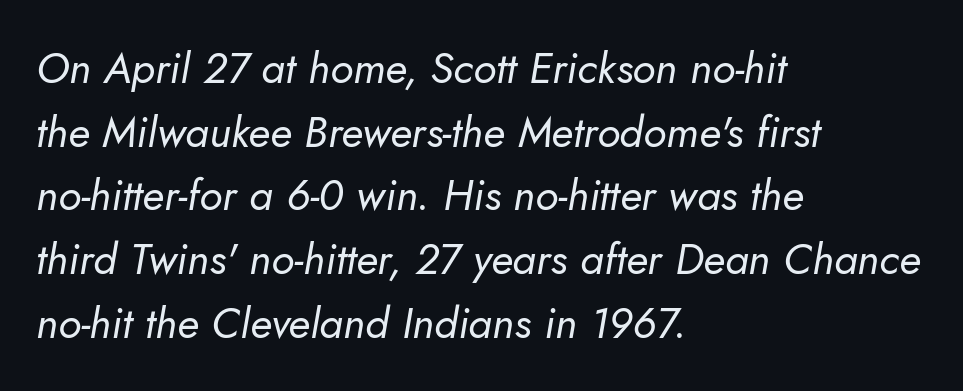
The space between consecutive lines is moderate. The passage shown is not bold in any degree. Nothing unusual about the tracking: characters are spaced as the font intends. The passage shown is typed in a proportional face where columns would drift. The lettering tilts uniformly, giving the passage an italic look.
